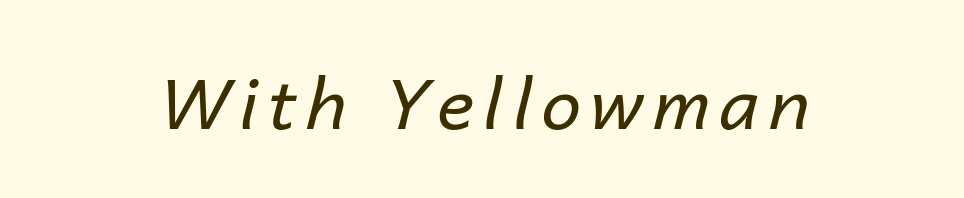
The image shows 71 px regular-weight type, italic (leaning right); set not underlined; low stroke contrast and a medium x-height.
